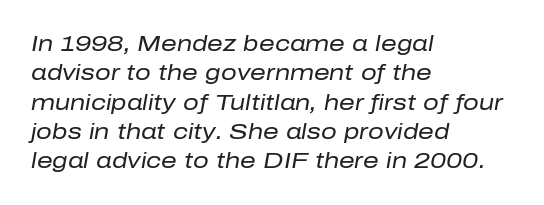
Q: Is the text bold? A: No.
Q: Is the text italic (slanted)? A: Yes, it leans right by about 10 degrees.
Q: Is the text underlined? A: No.
Q: How is the paragraph aligned? A: Left-aligned.
Q: Is the spacing between letters normal or unusually wide? A: Normal.
Q: Is the spacing between lines tight, normal or loose? A: Normal.
